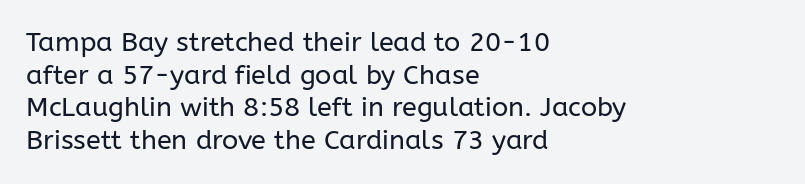
Q: Is the text bold? A: No.
Q: Is the text italic (slanted)? A: No, it is upright.
Q: Is the text underlined? A: No.
Q: How is the paragraph aligned? A: Left-aligned.
Q: Is the spacing between letters normal or unusually wide? A: Normal.
